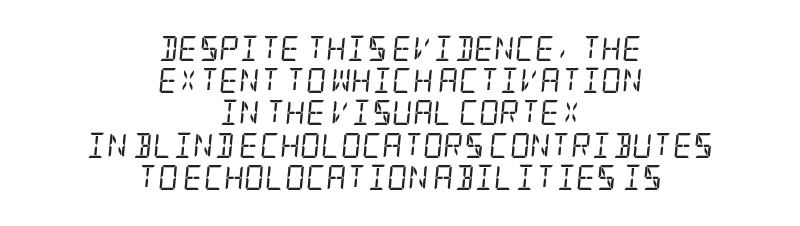
The image shows 25 px text type, italic (leaning right); set centered, normal line spacing (1.29x), normal letter spacing, not underlined.
